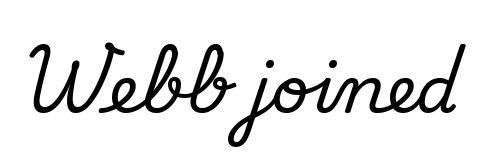
{"serif": "no", "bold": "no", "weight": "regular", "width": "normal", "stroke_contrast": "low", "x_height": "small", "monospaced": "no", "underline": "no", "letter_spacing": "normal", "letter_spacing_em": 0.0, "glyph_px": 66}
